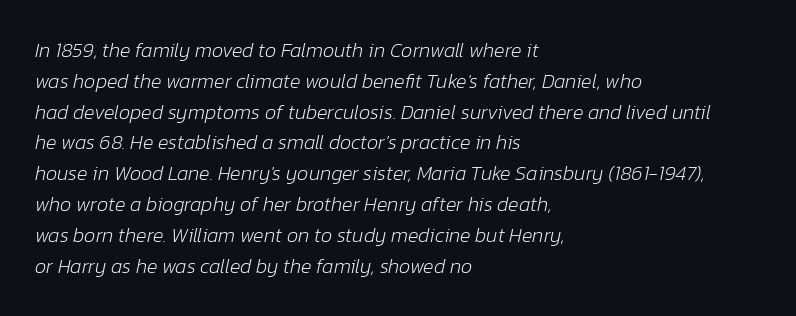
Q: Is the text bold? A: No.
Q: Is the text italic (slanted)? A: Yes, it leans right by about 12 degrees.
Q: Is the text underlined? A: No.
Q: How is the paragraph aligned? A: Left-aligned.
Q: Is the spacing between letters normal or unusually wide? A: Normal.
Q: Is the spacing between lines tight, normal or loose? A: Normal.
